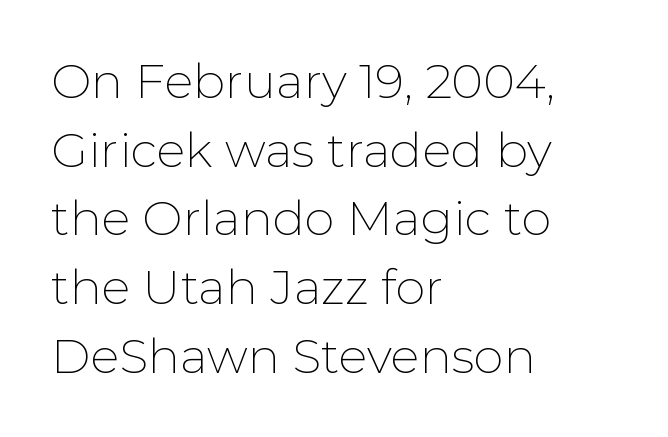
The image shows 48 px thin sans-serif type, upright; set left-aligned, normal line spacing (1.43x), normal letter spacing, not underlined; low stroke contrast and a medium x-height.
